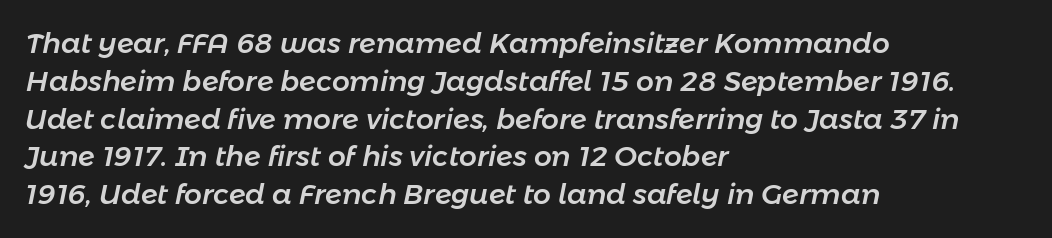
The image shows 28 px text type, italic (leaning right); set left-aligned, normal line spacing (1.35x), normal letter spacing, not underlined; low stroke contrast and a medium x-height.
